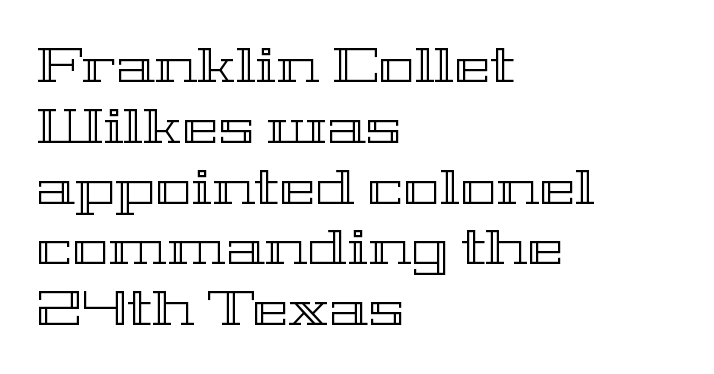
The image shows 49 px wide type, upright; set left-aligned, line spacing 1.24x, normal letter spacing, not underlined; a medium x-height.
